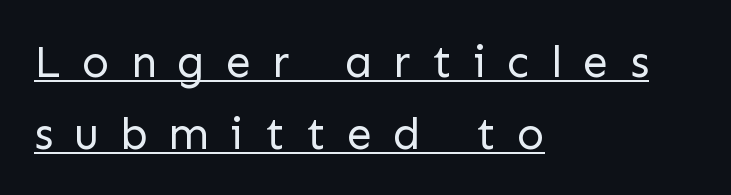
Honestly, the underline is the first thing you notice here. This is sans-serif lettering, the kind often seen on screens and signage. The passage is arranged the way most books set body copy — flush left. Looks like regular typesetting: each glyph gets only the width it needs. Italic: no, the glyphs are upright roman. This block has exactly the height ordinary leading produces.
